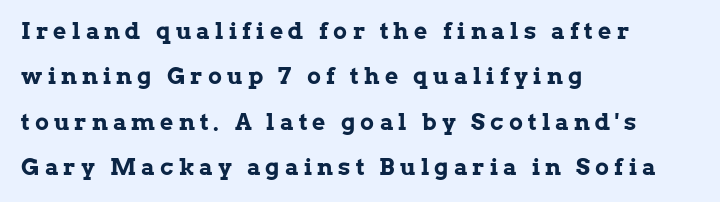
{"italic": "no", "bold": "yes", "underline": "no", "align": "left", "line_spacing": "loose", "line_spacing_ratio": 1.97, "letter_spacing": "wide", "letter_spacing_em": 0.23, "glyph_px": 23}
